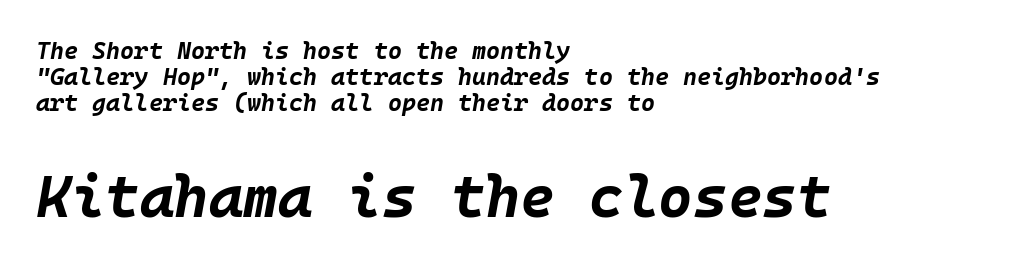
The image shows 59 px bold type, italic (leaning right); set left-aligned, tight line spacing (1.09x), normal letter spacing, not underlined; the second (bottom) block is 2.46x larger; low stroke contrast and a large x-height.
